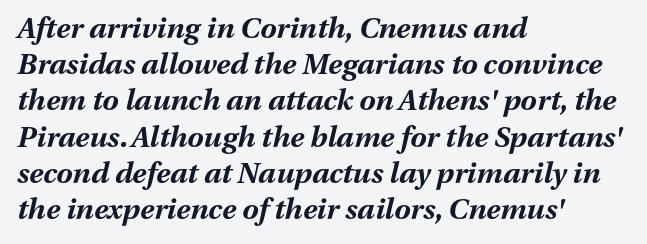
Q: Is the text bold? A: Yes.
Q: Is the text italic (slanted)? A: Yes, it leans right by about 13 degrees.
Q: Is the text underlined? A: No.
Q: How is the paragraph aligned? A: Left-aligned.
Q: Is the spacing between letters normal or unusually wide? A: Normal.
Q: Is the spacing between lines tight, normal or loose? A: Normal.
Q: Width (condensed, normal, or wide)? A: Normal.
Q: Stroke contrast? A: Medium.
Q: x-height? A: Medium.
Q: Monospaced? A: No.
